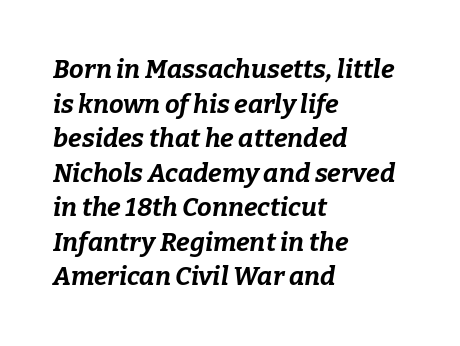
{"italic": "yes", "lean": "right", "slant_degrees": 9, "bold": "yes", "underline": "no", "align": "left", "line_spacing": "normal", "line_spacing_ratio": 1.33, "letter_spacing": "normal", "letter_spacing_em": 0.0, "glyph_px": 26}
